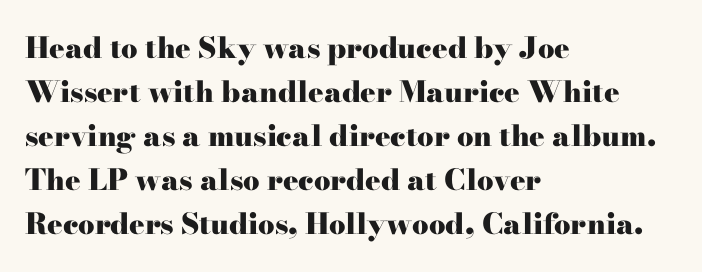
The image shows 29 px heavy, wide serif type, upright; set left-aligned, normal line spacing (1.52x), normal letter spacing, not underlined; high stroke contrast and a small x-height.
